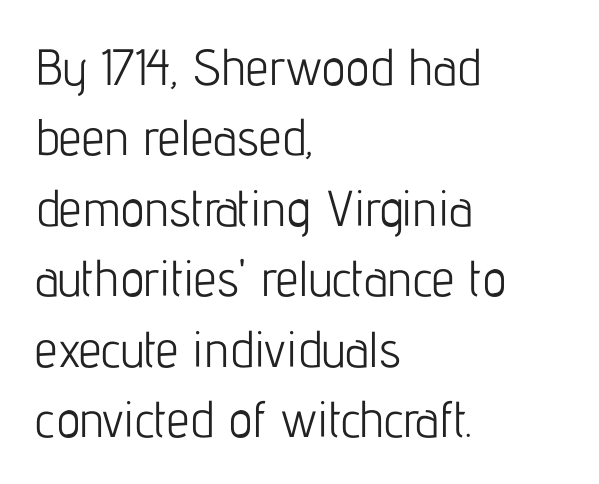
Q: Is the text bold? A: No.
Q: Is the text italic (slanted)? A: No, it is upright.
Q: Is the typeface a serif or a sans-serif typeface? A: Sans-serif.
Q: Is the text underlined? A: No.
Q: How is the paragraph aligned? A: Left-aligned.
Q: Is the spacing between letters normal or unusually wide? A: Normal.
Q: Is the spacing between lines tight, normal or loose? A: Normal.
Q: Width (condensed, normal, or wide)? A: Condensed.
Q: Stroke contrast? A: Low.
Q: x-height? A: Medium.
Q: Monospaced? A: No.
